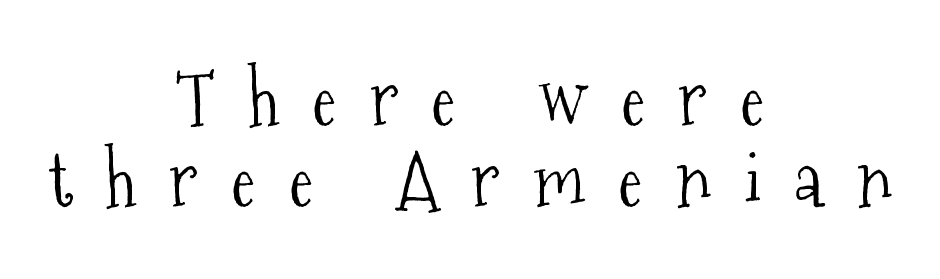
{"serif": "yes", "italic": "no", "bold": "no", "weight": "light", "width": "condensed", "stroke_contrast": "medium", "x_height": "medium", "monospaced": "no", "underline": "no", "align": "center", "line_spacing": "tight", "line_spacing_ratio": 1.09, "letter_spacing": "wide", "letter_spacing_em": 0.45, "glyph_px": 74}
